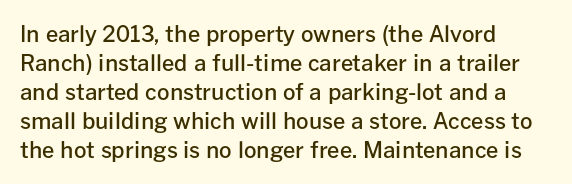
The image shows 22 px text type, upright; set left-aligned, normal line spacing (1.32x), normal letter spacing, not underlined.
